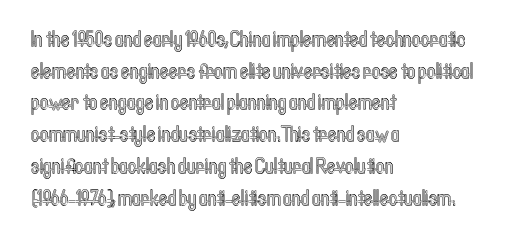
{"italic": "no", "underline": "no", "align": "left", "line_spacing": "normal", "line_spacing_ratio": 1.51, "letter_spacing": "normal", "letter_spacing_em": 0.0, "glyph_px": 21}
